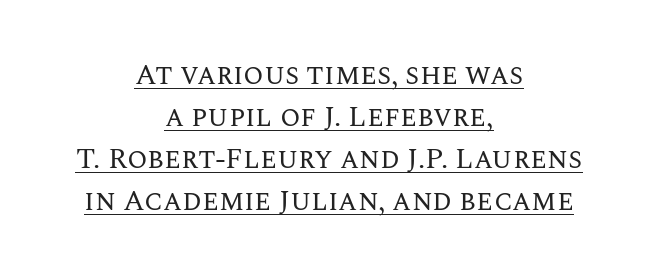
Q: Is the text bold? A: No.
Q: Is the text italic (slanted)? A: No, it is upright.
Q: Is the text underlined? A: Yes.
Q: How is the paragraph aligned? A: Centered.
Q: Is the spacing between letters normal or unusually wide? A: Normal.
Q: Is the spacing between lines tight, normal or loose? A: Normal.
Q: Width (condensed, normal, or wide)? A: Normal.
Q: Stroke contrast? A: Medium.
Q: x-height? A: Large.
Q: Monospaced? A: No.
